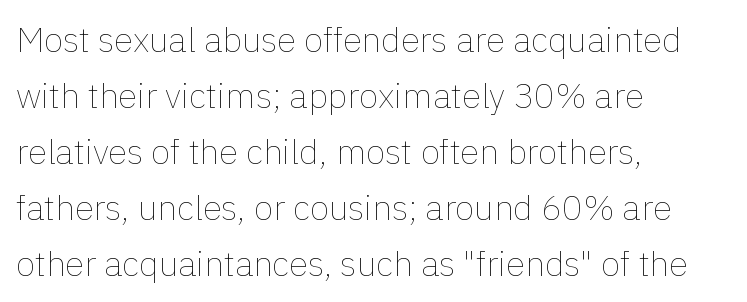
The image shows 35 px thin type, upright; set left-aligned, normal line spacing (1.6x), normal letter spacing, not underlined; a medium x-height.
